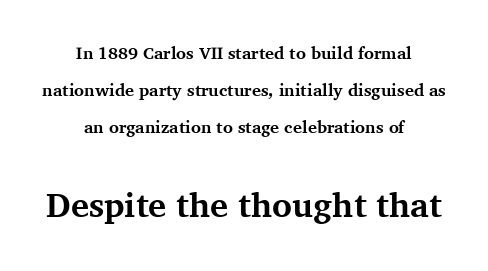
{"serif": "yes", "italic": "no", "bold": "yes", "weight": "bold", "width": "normal", "stroke_contrast": "medium", "x_height": "medium", "monospaced": "no", "underline": "no", "align": "center", "line_spacing": "loose", "line_spacing_ratio": 2.18, "letter_spacing": "normal", "letter_spacing_em": 0.0, "larger_block": "second", "size_ratio": 2.0, "glyph_px": 34}
